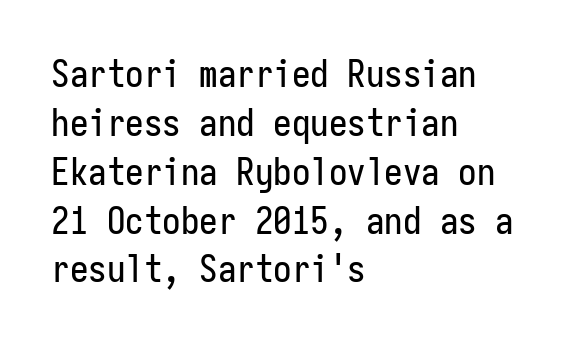
The image shows 37 px condensed sans-serif type, upright, monospaced; set left-aligned, normal line spacing (1.32x), normal letter spacing, not underlined; low stroke contrast and a medium x-height.
